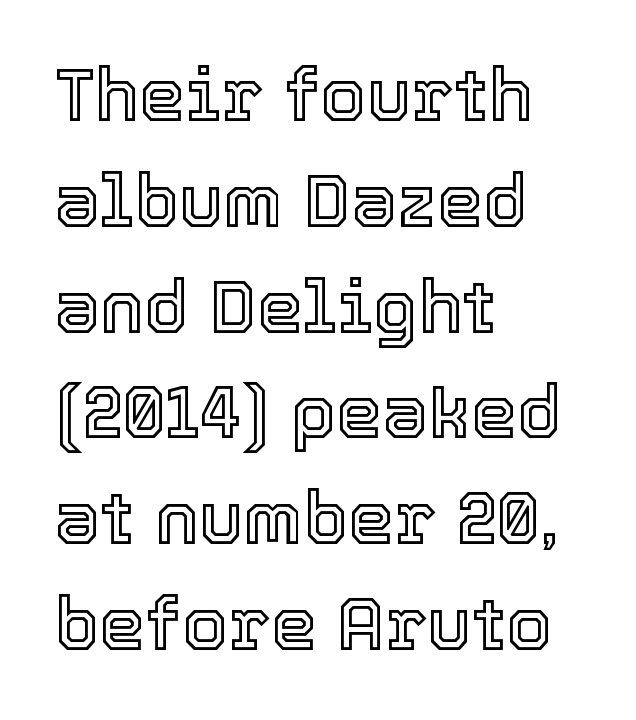
Layout note: lines flush left. Vertically, the passage feels balanced, rows spaced as you'd expect. Characters remain perfectly vertical along every line. Do the characters align in a grid? No, the font is proportional. The gap between lines stays unmarked. Honestly, the letter spacing is just normal — you wouldn't notice it.
